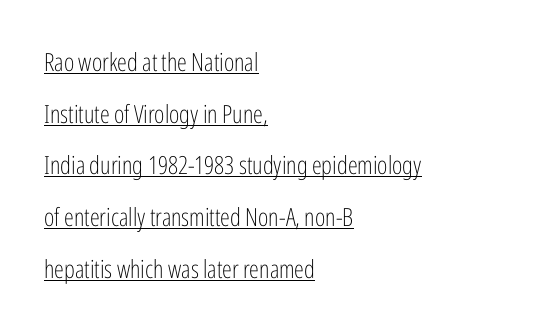
The image shows 25 px text type, upright; set left-aligned, loose line spacing (2.07x), normal letter spacing, underlined.
